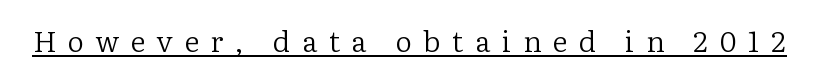
{"serif": "yes", "italic": "no", "bold": "no", "weight": "regular", "width": "normal", "stroke_contrast": "low", "x_height": "medium", "monospaced": "no", "underline": "yes", "letter_spacing": "wide", "letter_spacing_em": 0.4, "glyph_px": 29}
